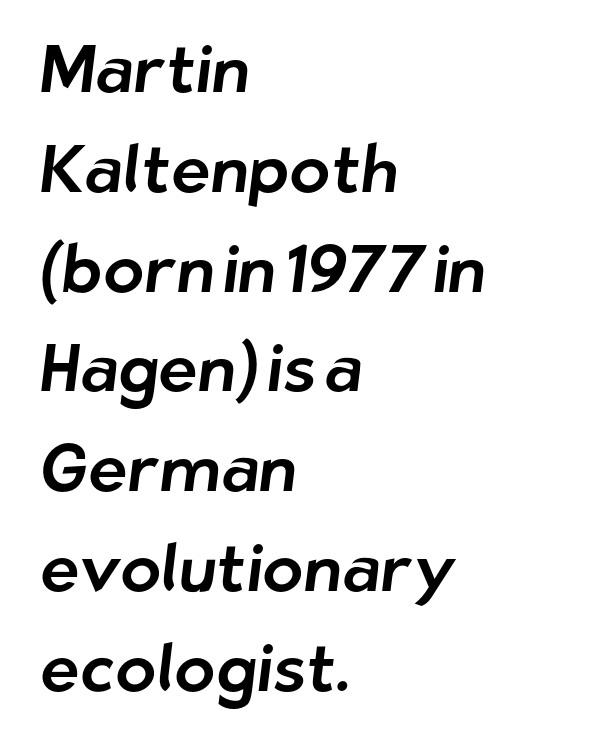
The image shows 67 px sans-serif type; set left-aligned, normal line spacing (1.49x), normal letter spacing, not underlined; low stroke contrast and a medium x-height.
